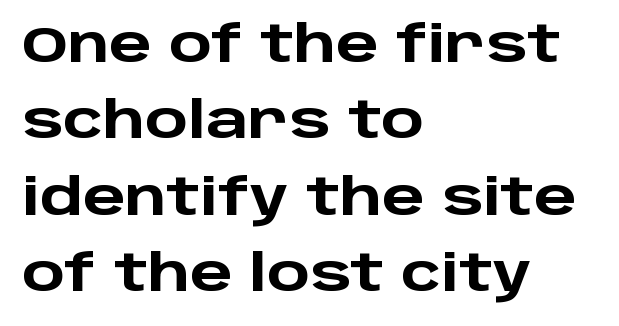
{"serif": "no", "italic": "no", "bold": "yes", "weight": "heavy", "width": "wide", "stroke_contrast": "low", "x_height": "large", "monospaced": "no", "underline": "no", "align": "left", "line_spacing": "normal", "line_spacing_ratio": 1.53, "letter_spacing": "normal", "letter_spacing_em": 0.0, "glyph_px": 50}
